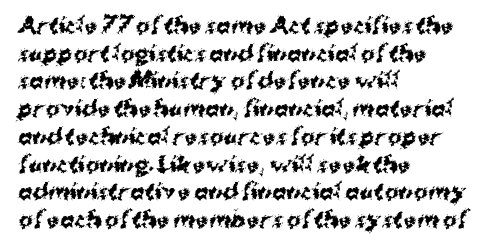
The image shows 21 px bold type; set left-aligned, normal line spacing (1.32x), normal letter spacing, not underlined.
